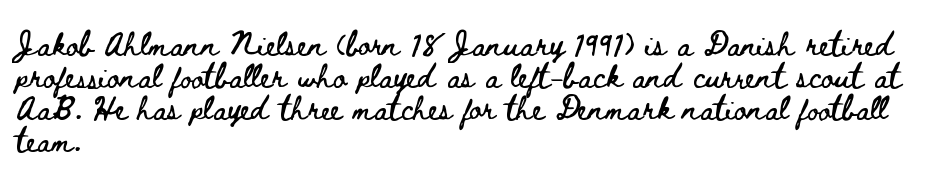
{"underline": "no", "align": "left", "line_spacing": "normal", "line_spacing_ratio": 1.33, "letter_spacing": "normal", "letter_spacing_em": 0.0, "glyph_px": 24}
